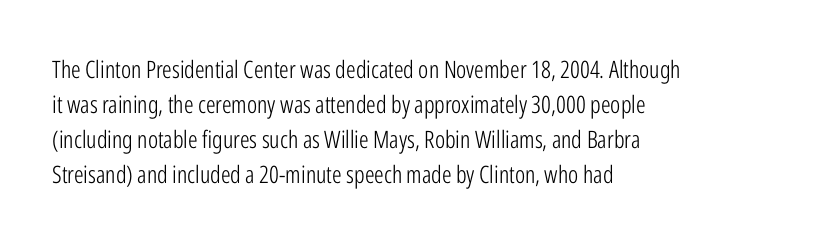
Q: Is the text bold? A: No.
Q: Is the text italic (slanted)? A: No, it is upright.
Q: Is the text underlined? A: No.
Q: How is the paragraph aligned? A: Left-aligned.
Q: Is the spacing between letters normal or unusually wide? A: Normal.
Q: Is the spacing between lines tight, normal or loose? A: Normal.
